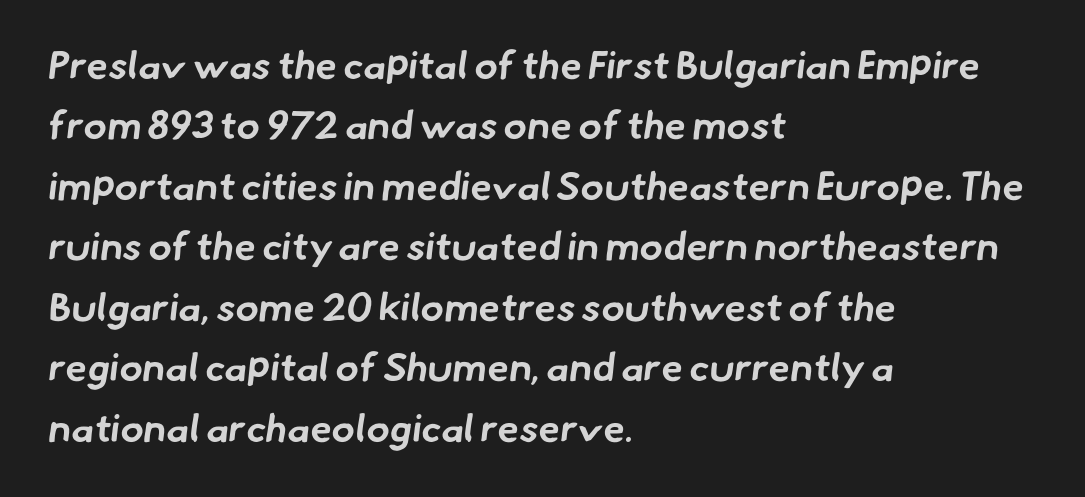
Compared with a centered layout, this one pins lines to the left instead. The rendering uses a moderate line-height, typical for paragraphs. Descender tails drop into unmarked territory. Default kerning and tracking; the words read as compact shapes. This sample has the flowing, uneven cadence of proportional lettering.
